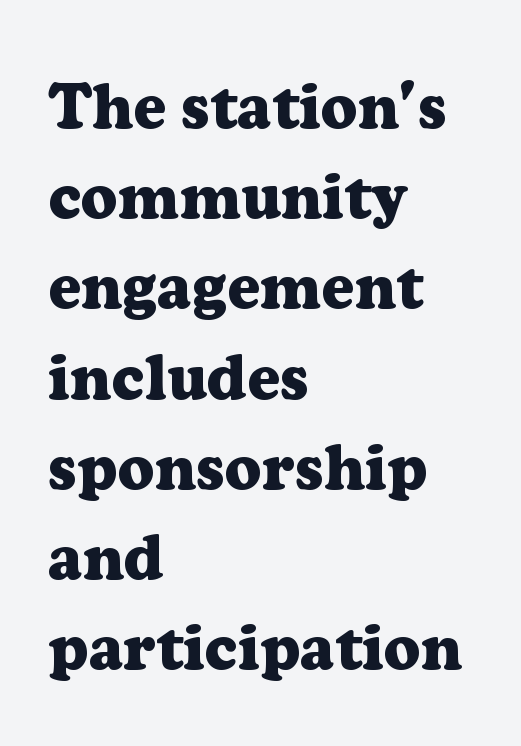
{"serif": "yes", "italic": "no", "bold": "yes", "weight": "heavy", "width": "normal", "stroke_contrast": "low", "x_height": "medium", "monospaced": "no", "underline": "no", "align": "left", "line_spacing": "normal", "line_spacing_ratio": 1.41, "letter_spacing": "normal", "letter_spacing_em": 0.0, "glyph_px": 64}
